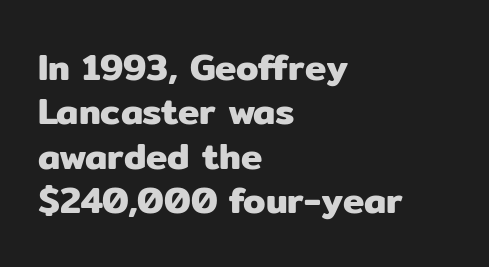
{"serif": "no", "italic": "no", "width": "normal", "stroke_contrast": "low", "x_height": "medium", "monospaced": "no", "underline": "no", "align": "left", "line_spacing_ratio": 1.23, "letter_spacing": "normal", "letter_spacing_em": 0.0, "glyph_px": 36}
